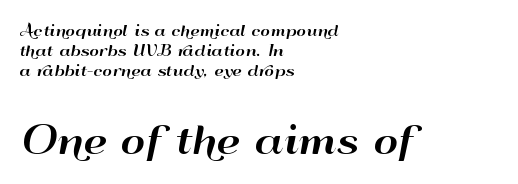
Note the varied advance widths — an 'i' is clearly narrower than an 'm'. Check the space under the baseline: it is left empty. The type family on display is of the sans-serif kind. Casual observation: everything's shoved over to the left.
